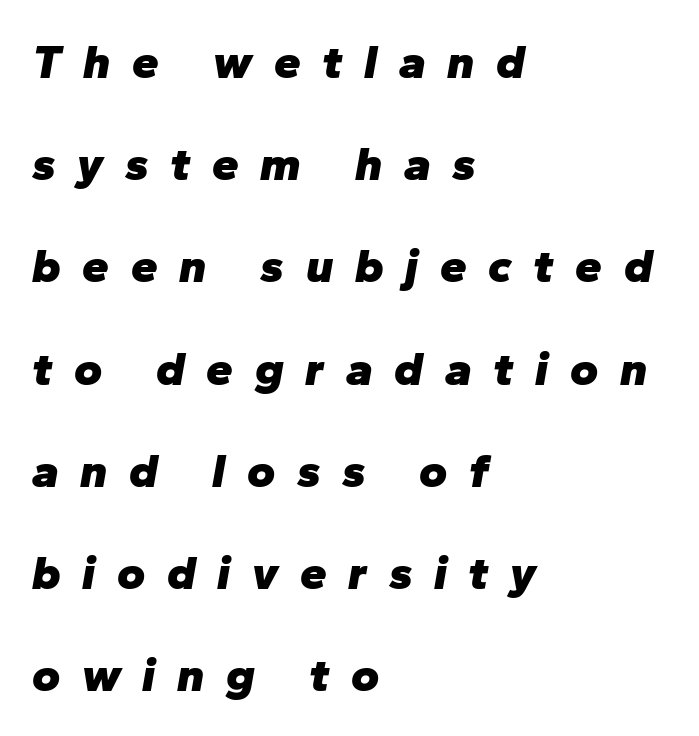
{"italic": "yes", "lean": "right", "slant_degrees": 10, "bold": "yes", "weight": "heavy", "width": "normal", "stroke_contrast": "low", "x_height": "medium", "monospaced": "no", "underline": "no", "align": "left", "line_spacing": "loose", "line_spacing_ratio": 2.13, "letter_spacing": "wide", "letter_spacing_em": 0.45, "glyph_px": 48}
